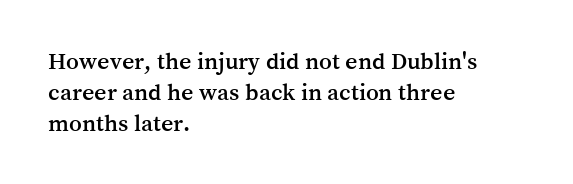
The image shows 24 px text type, upright; set left-aligned, normal line spacing (1.3x), normal letter spacing, not underlined.
